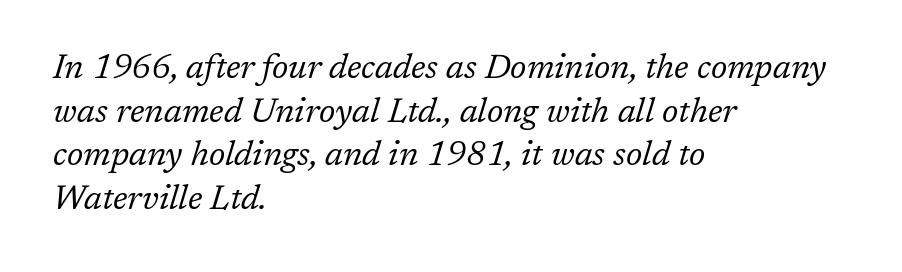
{"serif": "yes", "italic": "yes", "lean": "right", "slant_degrees": 17, "bold": "no", "weight": "regular", "width": "normal", "stroke_contrast": "low", "x_height": "medium", "monospaced": "no", "underline": "no", "align": "left", "line_spacing": "normal", "line_spacing_ratio": 1.28, "letter_spacing": "normal", "letter_spacing_em": 0.0, "glyph_px": 34}
